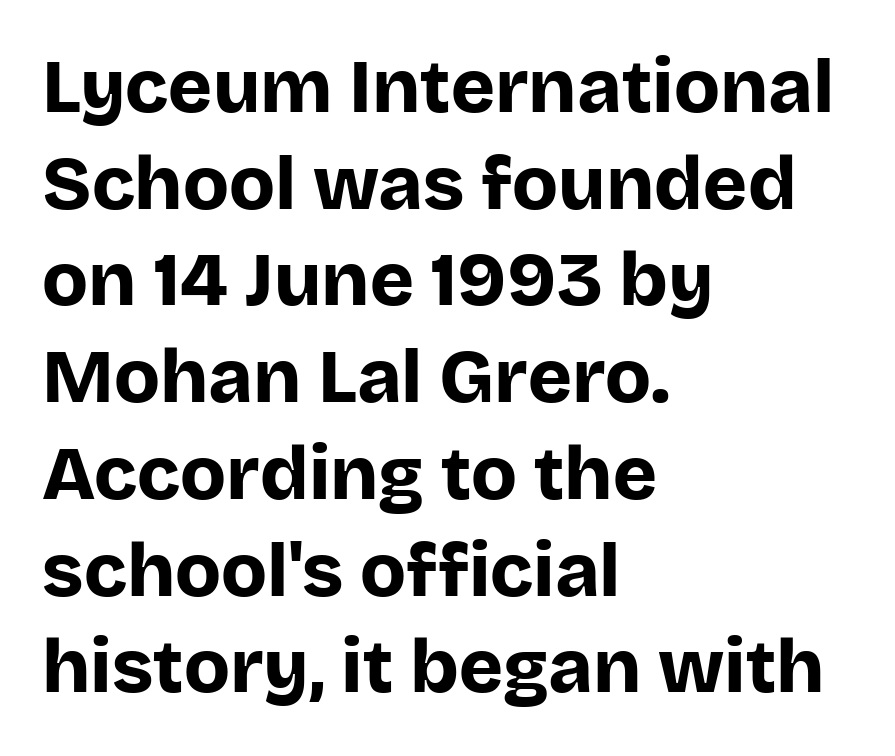
Q: Is the text bold? A: Yes.
Q: Is the text italic (slanted)? A: No, it is upright.
Q: Is the typeface a serif or a sans-serif typeface? A: Sans-serif.
Q: Is the text underlined? A: No.
Q: How is the paragraph aligned? A: Left-aligned.
Q: Is the spacing between letters normal or unusually wide? A: Normal.
Q: Is the spacing between lines tight, normal or loose? A: Normal.
Q: Width (condensed, normal, or wide)? A: Normal.
Q: Stroke contrast? A: Low.
Q: x-height? A: Large.
Q: Monospaced? A: No.
